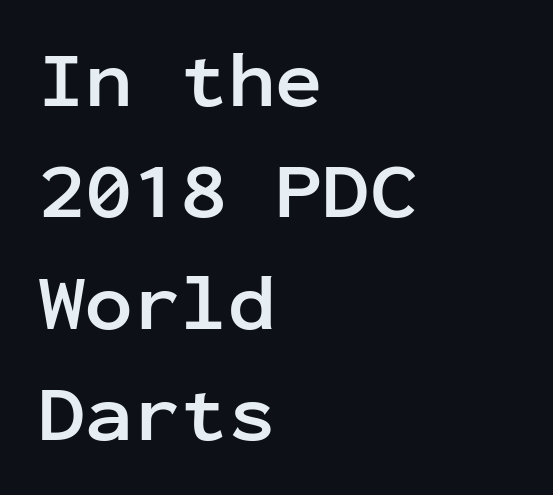
{"serif": "no", "italic": "no", "bold": "yes", "weight": "semibold", "width": "normal", "stroke_contrast": "low", "x_height": "medium", "monospaced": "yes", "underline": "no", "align": "left", "line_spacing": "normal", "line_spacing_ratio": 1.41, "letter_spacing": "normal", "letter_spacing_em": 0.0, "glyph_px": 79}
